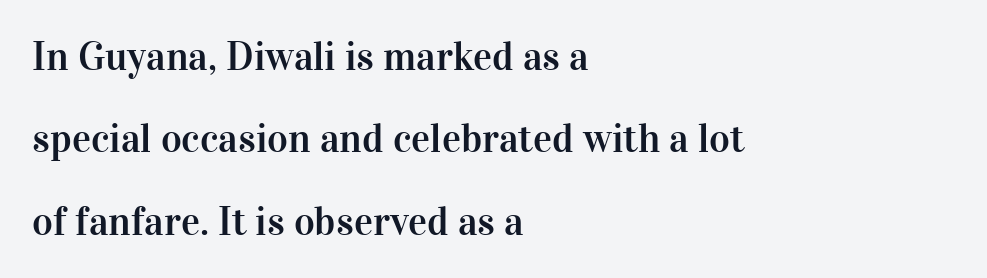
The image shows 40 px serif type, upright; set left-aligned, loose line spacing (2.06x), normal letter spacing, not underlined; high stroke contrast and a medium x-height.
